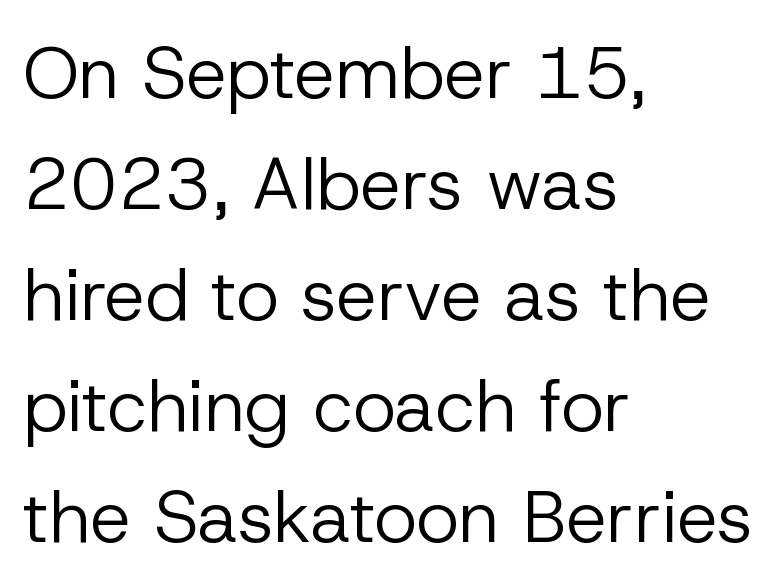
A typesetter would call this proportional, since set widths differ per character. Notice how the stems are strictly vertical — no italics here. Descenders are the only things crossing below the line. Bold? No — there's no thickening of the strokes. Layout note: lines flush left.
